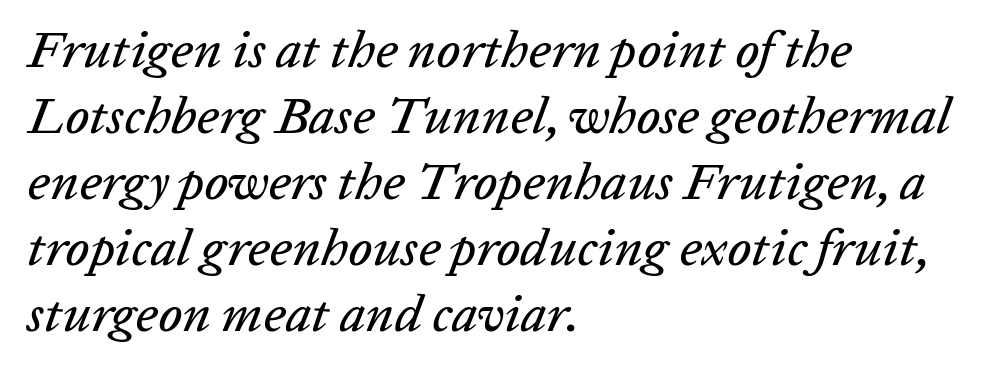
Q: Is the text italic (slanted)? A: Yes, it leans right by about 20 degrees.
Q: Is the text underlined? A: No.
Q: How is the paragraph aligned? A: Left-aligned.
Q: Is the spacing between letters normal or unusually wide? A: Normal.
Q: Is the spacing between lines tight, normal or loose? A: Normal.
Q: Width (condensed, normal, or wide)? A: Normal.
Q: Stroke contrast? A: Low.
Q: x-height? A: Medium.
Q: Monospaced? A: No.
